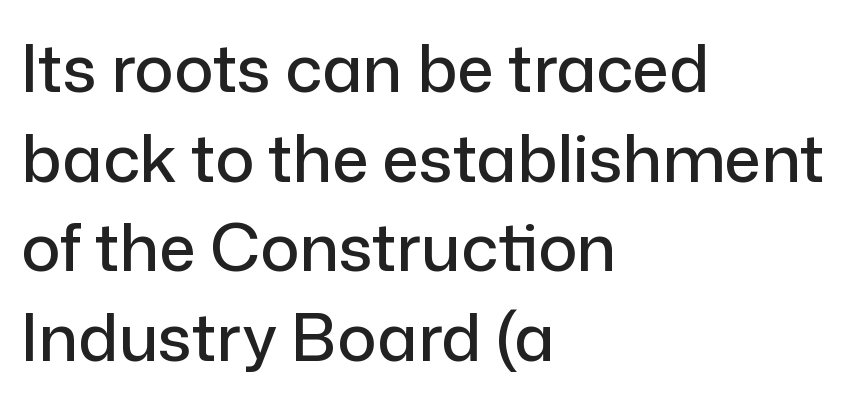
{"serif": "no", "italic": "no", "width": "normal", "stroke_contrast": "low", "x_height": "medium", "monospaced": "no", "underline": "no", "align": "left", "line_spacing": "normal", "line_spacing_ratio": 1.38, "letter_spacing": "normal", "letter_spacing_em": 0.0, "glyph_px": 65}
